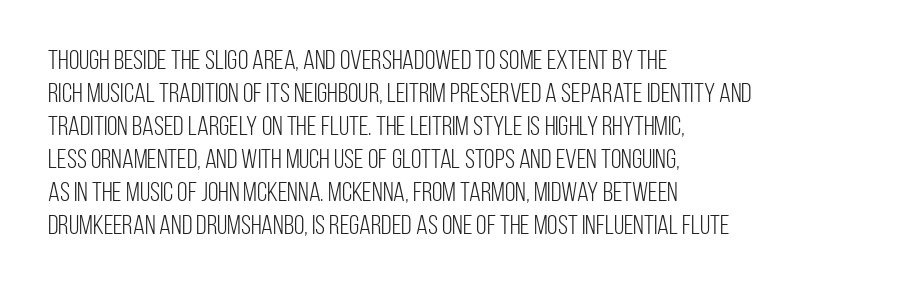
Q: Is the text bold? A: No.
Q: Is the text italic (slanted)? A: No, it is upright.
Q: Is the text underlined? A: No.
Q: How is the paragraph aligned? A: Left-aligned.
Q: Is the spacing between letters normal or unusually wide? A: Normal.
